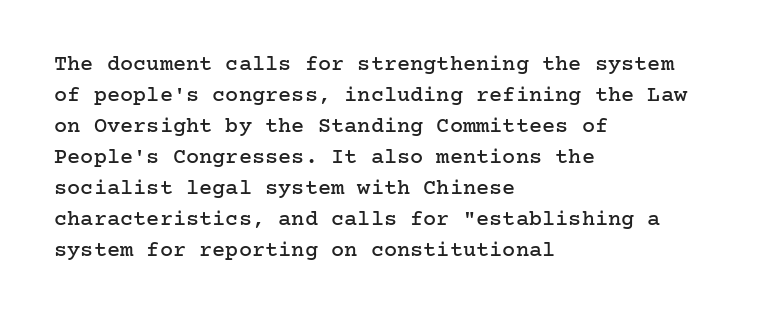
No italicization has been applied; the sample stays upright. The text block is weighted toward the left margin, trailing off unevenly rightward. Each row of text sits above clean, open space. Leading matches the norm, producing a regular column. Nobody touched the tracking dial on this one.
